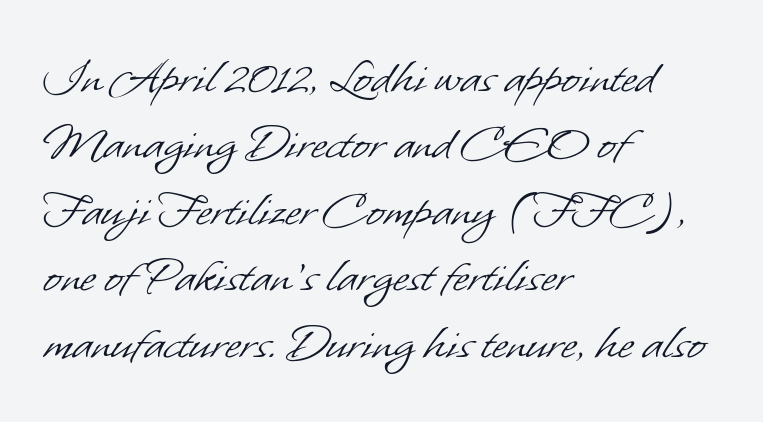
The image shows 54 px light sans-serif type; set left-aligned, line spacing 1.23x, normal letter spacing, not underlined; low stroke contrast and a small x-height.
